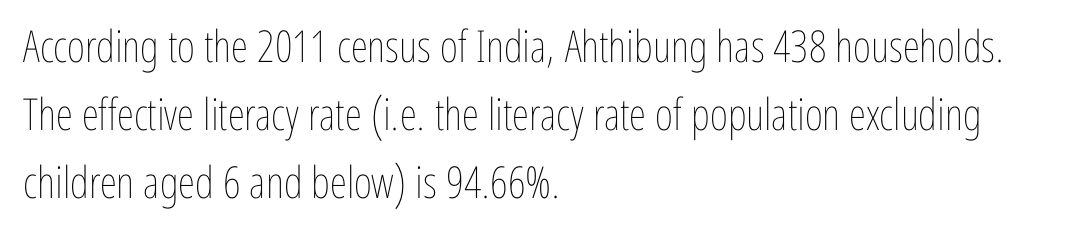
Q: Is the text bold? A: No.
Q: Is the text italic (slanted)? A: No, it is upright.
Q: Is the text underlined? A: No.
Q: How is the paragraph aligned? A: Left-aligned.
Q: Is the spacing between letters normal or unusually wide? A: Normal.
Q: Is the spacing between lines tight, normal or loose? A: Normal.
Q: Width (condensed, normal, or wide)? A: Condensed.
Q: Stroke contrast? A: Low.
Q: x-height? A: Medium.
Q: Monospaced? A: No.
